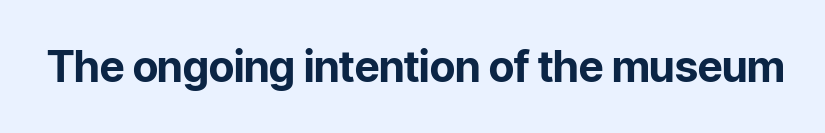
I'd call this a sans setting — the letters go barefoot. It's the straight-up-and-down kind of type. This rendering leaves character spacing at its baseline value. The face used here is proportionally spaced, like ordinary book or web type. Heft: maximum for text — a bold. Clear beneath every line of the passage.
